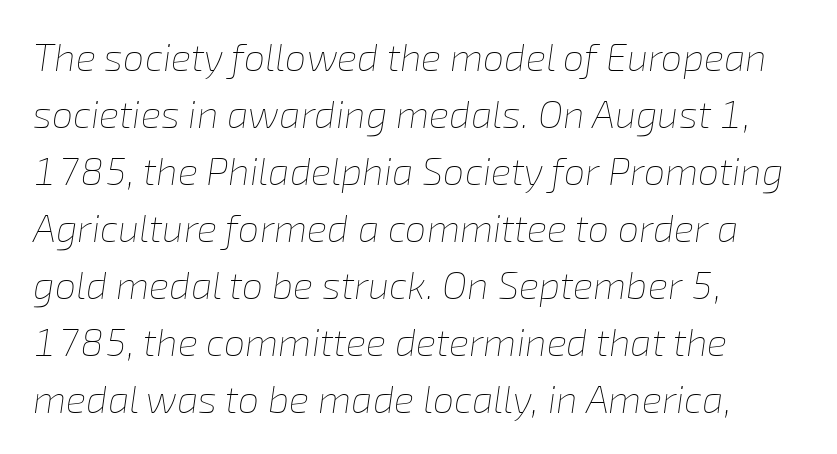
Q: Is the text bold? A: No.
Q: Is the text italic (slanted)? A: Yes, it leans right by about 8 degrees.
Q: Is the text underlined? A: No.
Q: How is the paragraph aligned? A: Left-aligned.
Q: Is the spacing between letters normal or unusually wide? A: Normal.
Q: Is the spacing between lines tight, normal or loose? A: Normal.
Q: Width (condensed, normal, or wide)? A: Normal.
Q: Stroke contrast? A: Low.
Q: x-height? A: Medium.
Q: Monospaced? A: No.
